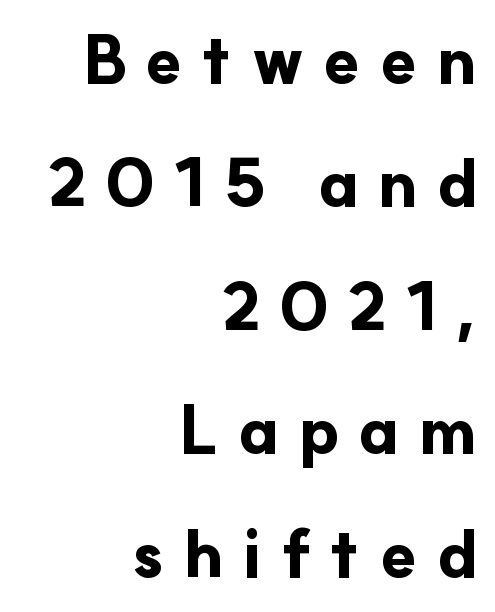
Where is the straight margin? On the right. Stroke terminals: plain, sans-serif. Varying glyph widths throughout — classic text-font behaviour. Its strokes are broad and dark, the hallmark of bold type. What stands out about the letter spacing? Its width — letters are far apart.
